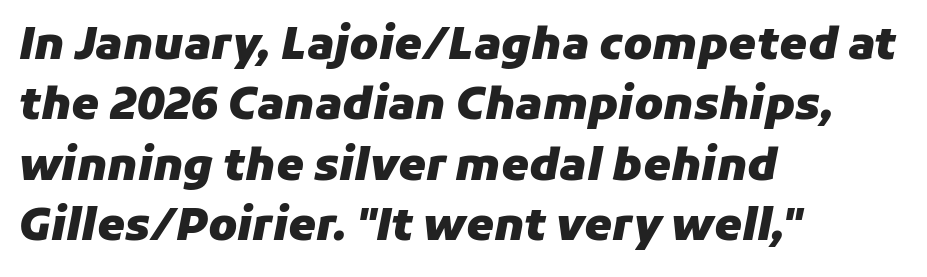
The image shows 44 px heavy type, italic (leaning right); set left-aligned, normal line spacing (1.37x), normal letter spacing, not underlined; low stroke contrast and a medium x-height.
